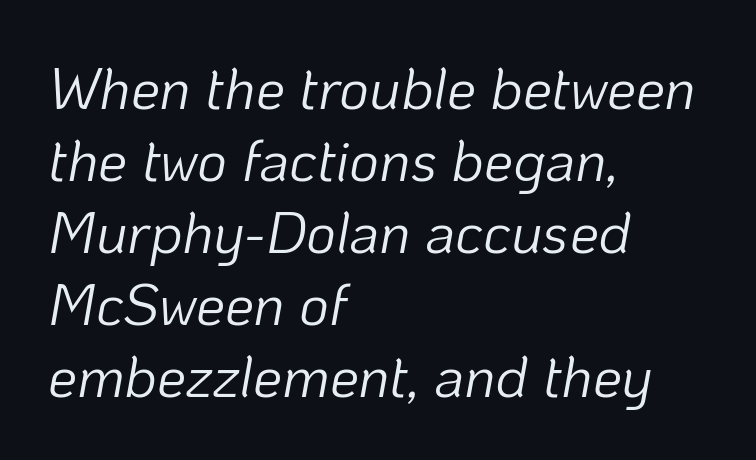
The image shows 58 px light type, italic (leaning right); set left-aligned, line spacing 1.24x, normal letter spacing, not underlined; low stroke contrast and a medium x-height.
